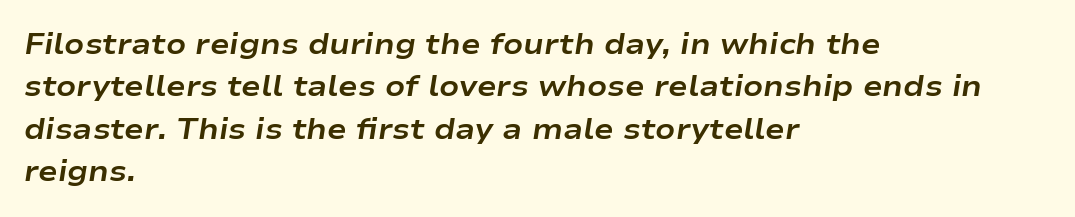
Q: Is the text bold? A: Yes.
Q: Is the text italic (slanted)? A: Yes, it leans right by about 9 degrees.
Q: Is the text underlined? A: No.
Q: How is the paragraph aligned? A: Left-aligned.
Q: Is the spacing between letters normal or unusually wide? A: Normal.
Q: Is the spacing between lines tight, normal or loose? A: Normal.
Q: Width (condensed, normal, or wide)? A: Wide.
Q: Stroke contrast? A: Low.
Q: x-height? A: Medium.
Q: Monospaced? A: No.
